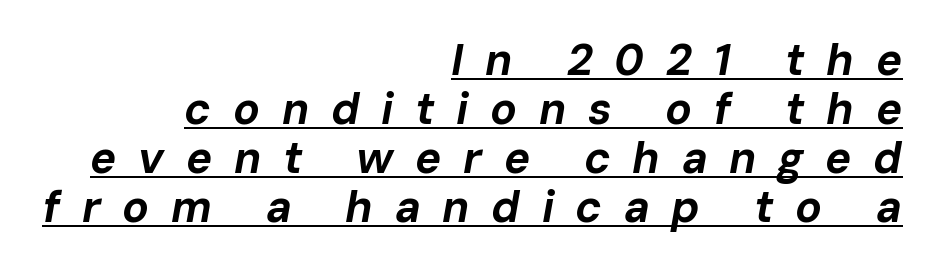
A flush-right, rag-left setting is used for this passage. Chunky letters — that's bold for sure. If you drew a line through each stem, it would be angled. Underlined type. This rendering widens character spacing well past its baseline value.
